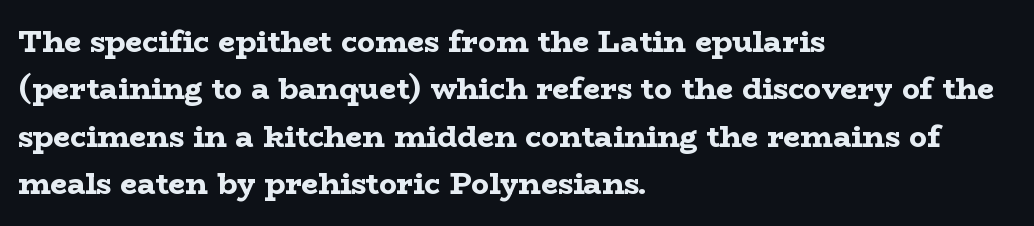
Q: Is the text bold? A: Yes.
Q: Is the text italic (slanted)? A: No, it is upright.
Q: Is the typeface a serif or a sans-serif typeface? A: Serif.
Q: Is the text underlined? A: No.
Q: How is the paragraph aligned? A: Left-aligned.
Q: Is the spacing between letters normal or unusually wide? A: Normal.
Q: Is the spacing between lines tight, normal or loose? A: Normal.
Q: Width (condensed, normal, or wide)? A: Wide.
Q: Stroke contrast? A: Low.
Q: x-height? A: Medium.
Q: Monospaced? A: No.
